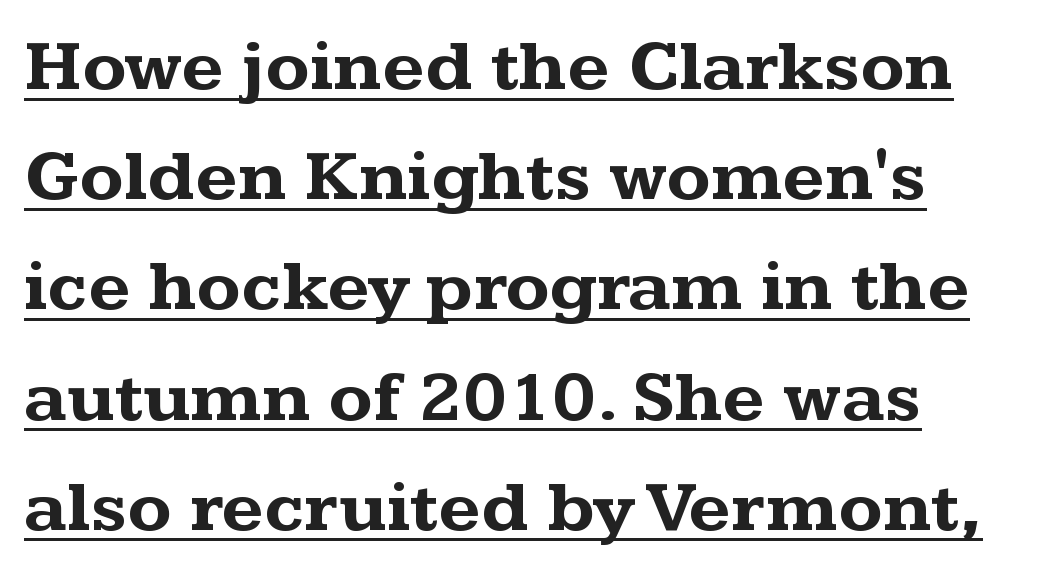
{"serif": "yes", "italic": "no", "bold": "yes", "weight": "bold", "width": "wide", "stroke_contrast": "medium", "x_height": "medium", "monospaced": "no", "underline": "yes", "align": "left", "line_spacing": "normal", "line_spacing_ratio": 1.51, "letter_spacing": "normal", "letter_spacing_em": 0.0, "glyph_px": 73}
